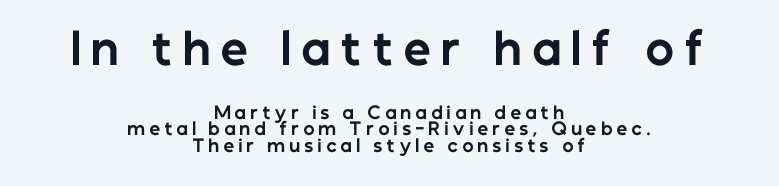
Caption: multi-line text, centered on the measure. Is there any slant? The stems are plumb. The glyphs in this specimen are sans serif. The space beneath each line is pristine and unruled. These lines are rendered in a variable-pitch font.
